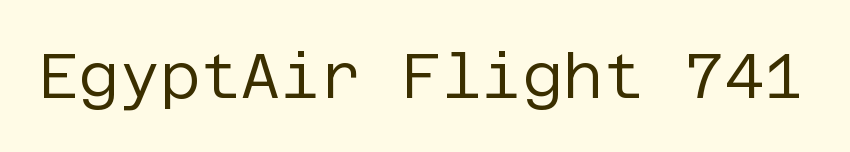
Q: Is the text bold? A: No.
Q: Is the text italic (slanted)? A: No, it is upright.
Q: Is the typeface a serif or a sans-serif typeface? A: Sans-serif.
Q: Is the text underlined? A: No.
Q: Is the spacing between letters normal or unusually wide? A: Normal.
Q: Width (condensed, normal, or wide)? A: Normal.
Q: Stroke contrast? A: Low.
Q: x-height? A: Large.
